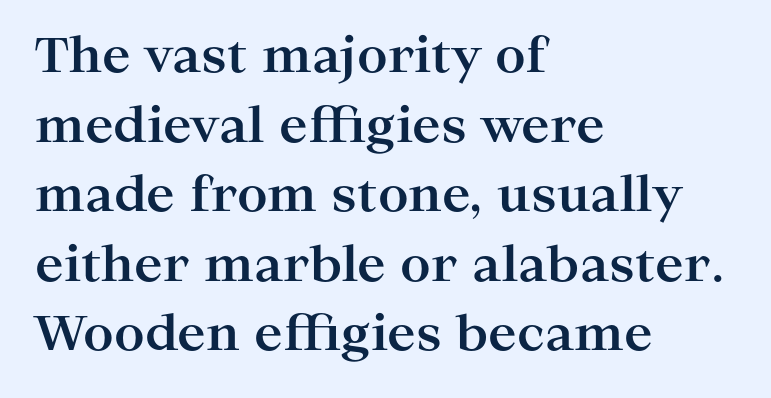
Q: Is the text bold? A: Yes.
Q: Is the text italic (slanted)? A: No, it is upright.
Q: Is the typeface a serif or a sans-serif typeface? A: Serif.
Q: Is the text underlined? A: No.
Q: How is the paragraph aligned? A: Left-aligned.
Q: Is the spacing between letters normal or unusually wide? A: Normal.
Q: Is the spacing between lines tight, normal or loose? A: Normal.
Q: Width (condensed, normal, or wide)? A: Wide.
Q: Stroke contrast? A: High.
Q: x-height? A: Medium.
Q: Monospaced? A: No.
